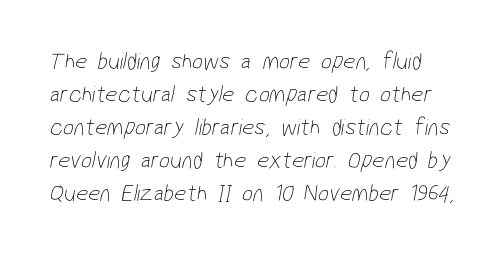
{"bold": "no", "underline": "no", "line_spacing": "normal", "line_spacing_ratio": 1.37, "letter_spacing": "normal", "letter_spacing_em": 0.0, "glyph_px": 24}
